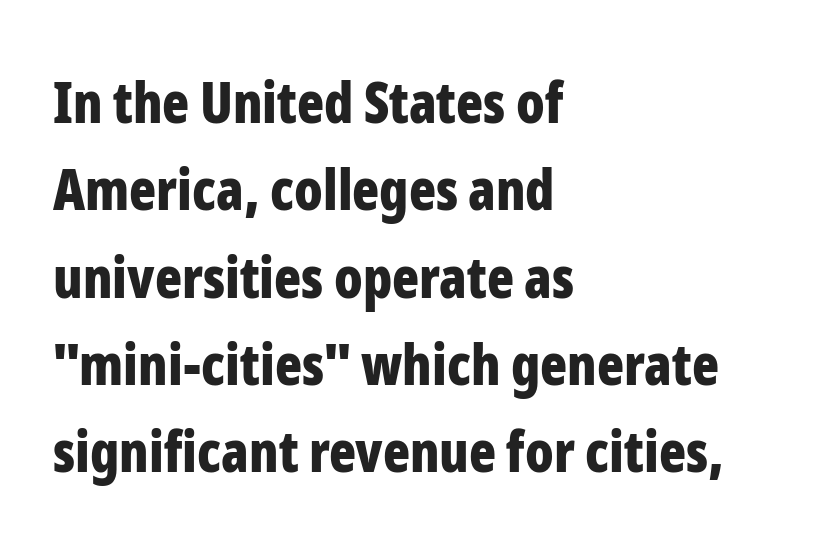
Q: Is the text bold? A: Yes.
Q: Is the text italic (slanted)? A: No, it is upright.
Q: Is the typeface a serif or a sans-serif typeface? A: Sans-serif.
Q: Is the text underlined? A: No.
Q: How is the paragraph aligned? A: Left-aligned.
Q: Is the spacing between letters normal or unusually wide? A: Normal.
Q: Is the spacing between lines tight, normal or loose? A: Normal.
Q: Width (condensed, normal, or wide)? A: Condensed.
Q: Stroke contrast? A: Low.
Q: x-height? A: Medium.
Q: Monospaced? A: No.
